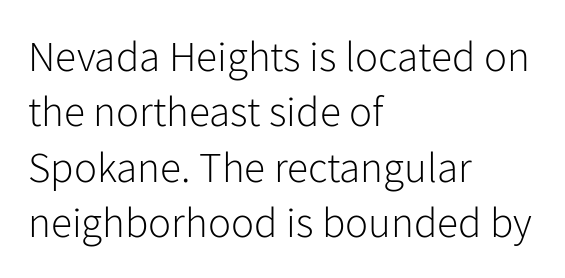
The image shows 43 px light sans-serif type, upright; set left-aligned, normal line spacing (1.29x), normal letter spacing, not underlined; low stroke contrast and a medium x-height.
